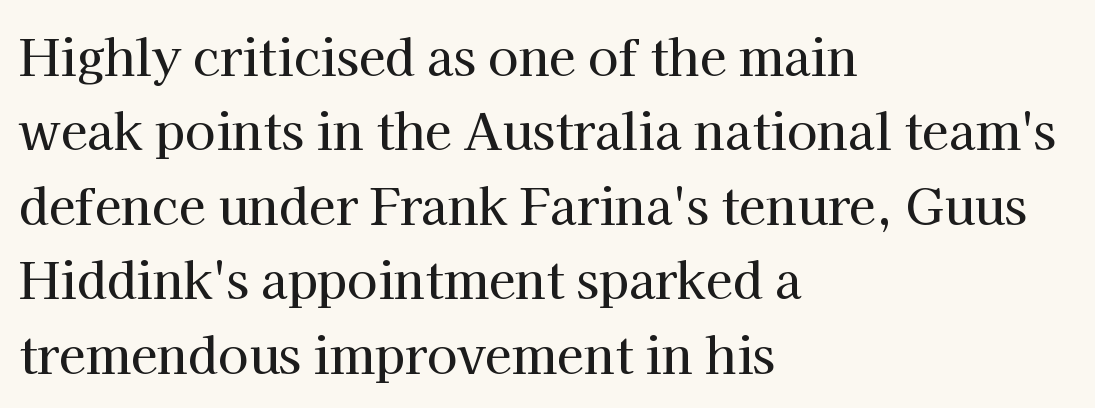
{"serif": "yes", "italic": "no", "width": "normal", "stroke_contrast": "high", "x_height": "medium", "monospaced": "no", "underline": "no", "align": "left", "line_spacing": "normal", "line_spacing_ratio": 1.52, "letter_spacing": "normal", "letter_spacing_em": 0.0, "glyph_px": 49}
